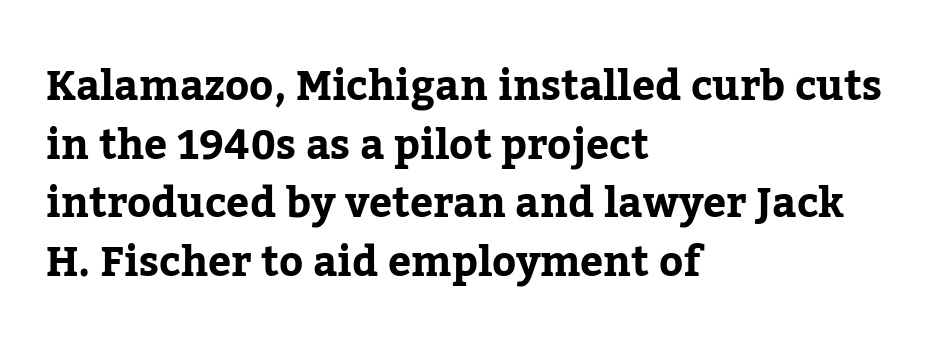
{"serif": "yes", "italic": "no", "width": "normal", "stroke_contrast": "low", "x_height": "medium", "monospaced": "no", "underline": "no", "align": "left", "line_spacing": "normal", "line_spacing_ratio": 1.43, "letter_spacing": "normal", "letter_spacing_em": 0.0, "glyph_px": 41}
